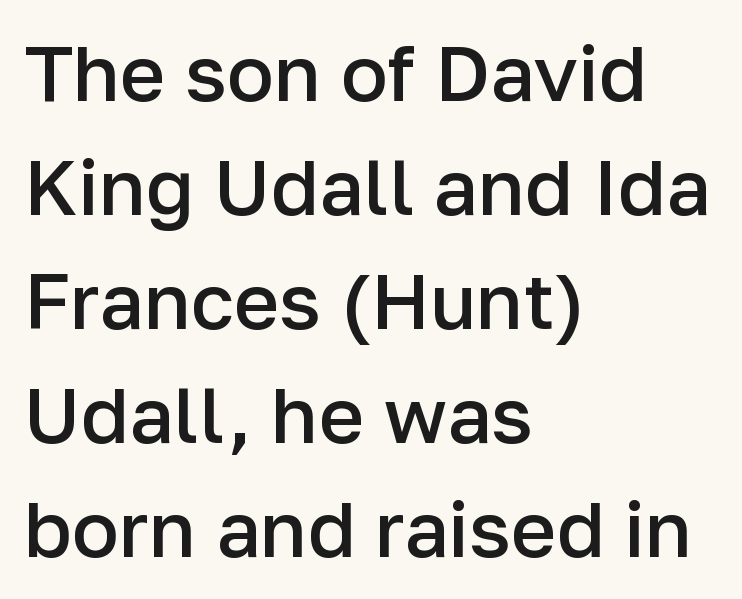
{"serif": "no", "italic": "no", "bold": "semi", "weight": "semibold", "width": "normal", "stroke_contrast": "low", "x_height": "medium", "monospaced": "no", "underline": "no", "align": "left", "line_spacing": "normal", "line_spacing_ratio": 1.46, "letter_spacing": "normal", "letter_spacing_em": 0.0, "glyph_px": 78}
